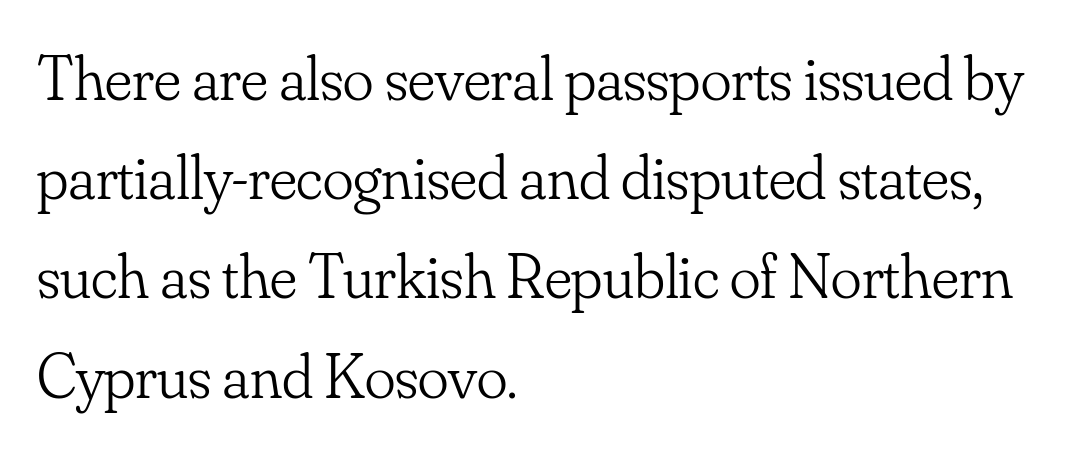
{"serif": "yes", "italic": "no", "bold": "no", "weight": "light", "width": "normal", "stroke_contrast": "low", "x_height": "small", "monospaced": "no", "underline": "no", "align": "left", "line_spacing": "normal", "line_spacing_ratio": 1.55, "letter_spacing": "normal", "letter_spacing_em": 0.0, "glyph_px": 64}
